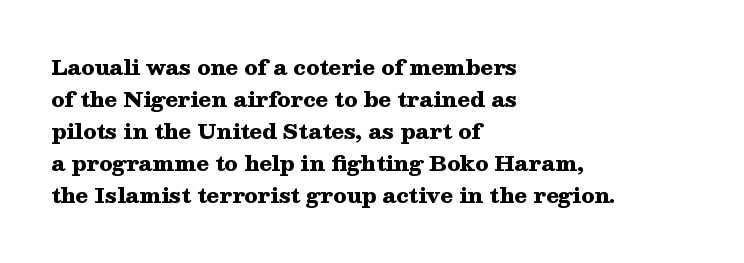
Q: Is the text bold? A: Yes.
Q: Is the text italic (slanted)? A: No, it is upright.
Q: Is the text underlined? A: No.
Q: How is the paragraph aligned? A: Left-aligned.
Q: Is the spacing between letters normal or unusually wide? A: Normal.
Q: Is the spacing between lines tight, normal or loose? A: Normal.
